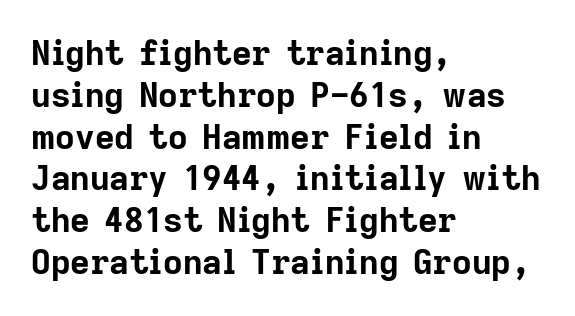
The image shows 34 px bold sans-serif type, upright; set left-aligned, line spacing 1.23x, normal letter spacing, not underlined; low stroke contrast and a medium x-height.
